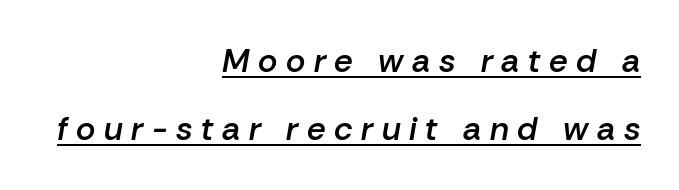
{"italic": "yes", "lean": "right", "slant_degrees": 10, "bold": "semi", "weight": "semibold", "width": "normal", "stroke_contrast": "low", "x_height": "medium", "monospaced": "no", "underline": "yes", "align": "right", "line_spacing": "loose", "line_spacing_ratio": 2.06, "letter_spacing": "wide", "letter_spacing_em": 0.26, "glyph_px": 33}
